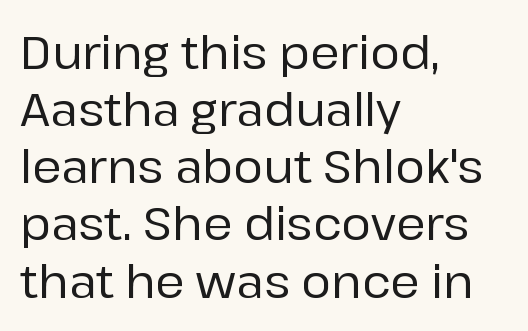
Q: Is the text italic (slanted)? A: No, it is upright.
Q: Is the typeface a serif or a sans-serif typeface? A: Sans-serif.
Q: Is the text underlined? A: No.
Q: How is the paragraph aligned? A: Left-aligned.
Q: Is the spacing between letters normal or unusually wide? A: Normal.
Q: Is the spacing between lines tight, normal or loose? A: Normal.
Q: Width (condensed, normal, or wide)? A: Normal.
Q: Stroke contrast? A: Low.
Q: x-height? A: Medium.
Q: Monospaced? A: No.
